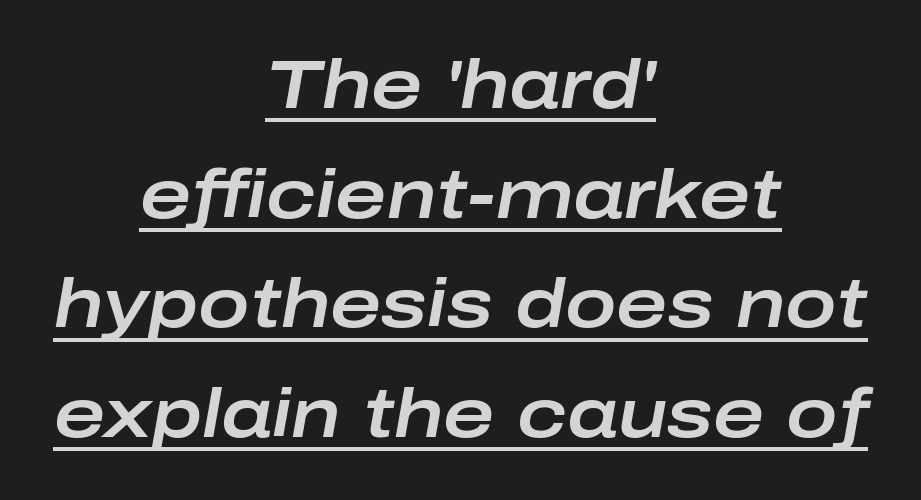
The block of text has a typical density, with ordinary space between rows. Between one letter and the next there's only the usual sliver of space. The lines in this sample share a center point and differ in where they start and stop. The letters advance in unequal steps, a hallmark of proportional type. The glyphs look as if they've been sheared to an angle. Underlining? Definitely there.
